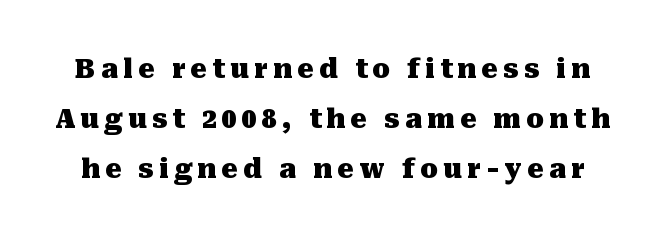
Q: Is the text bold? A: Yes.
Q: Is the text italic (slanted)? A: No, it is upright.
Q: Is the text underlined? A: No.
Q: Is the spacing between letters normal or unusually wide? A: Unusually wide.
Q: Is the spacing between lines tight, normal or loose? A: Loose.
